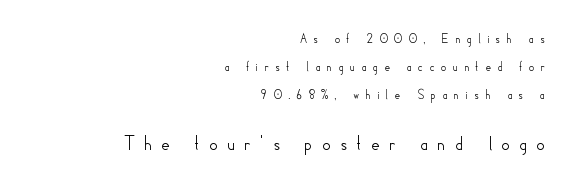
The image shows 21 px text type, upright; set right-aligned, loose line spacing (2.0x), unusually wide letter spacing (+0.42 em), not underlined; the second (bottom) block is 1.5x larger.
